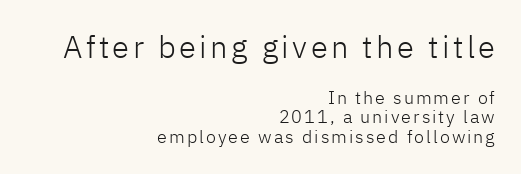
The image shows 31 px light sans-serif type, upright; set right-aligned, tight line spacing (1.09x), not underlined; the first (top) block is 1.72x larger; low stroke contrast and a medium x-height.
